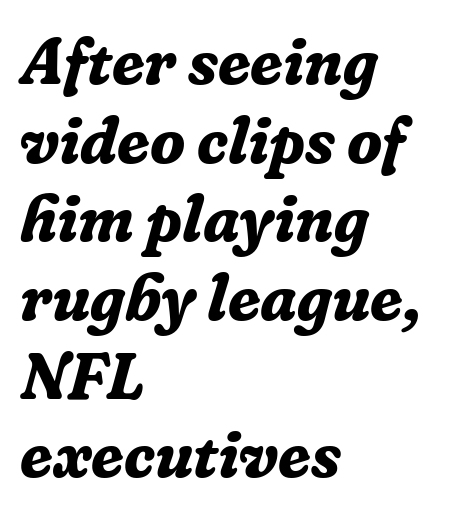
Varying glyph widths throughout — classic text-font behaviour. These lines were composed using italics. The designer went with a serif here, giving each stem small feet. A dark, heavy texture on the line: the type is bold. This rendering leaves character spacing at its baseline value. Beneath every word, the page is bare.
